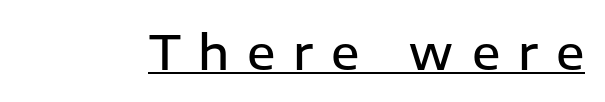
{"serif": "no", "italic": "no", "bold": "semi", "weight": "semibold", "width": "normal", "stroke_contrast": "low", "x_height": "medium", "monospaced": "no", "underline": "yes", "letter_spacing": "wide", "letter_spacing_em": 0.38, "glyph_px": 47}
